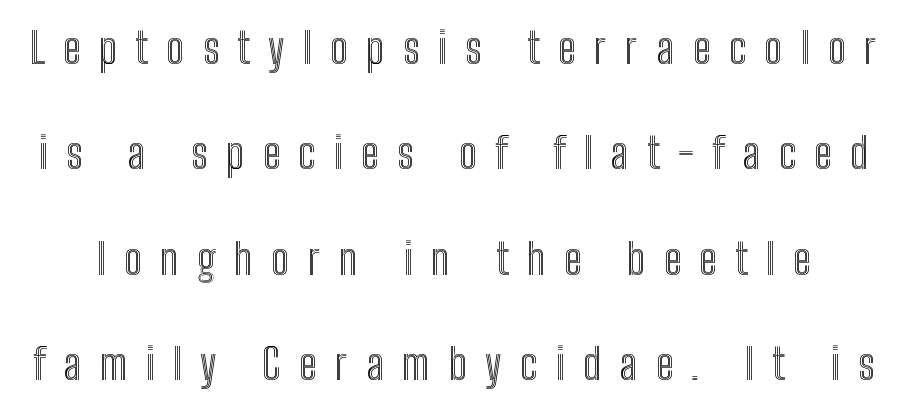
The image shows 43 px condensed type, upright; set loose line spacing (2.45x), unusually wide letter spacing (+0.43 em), not underlined; a medium x-height.
